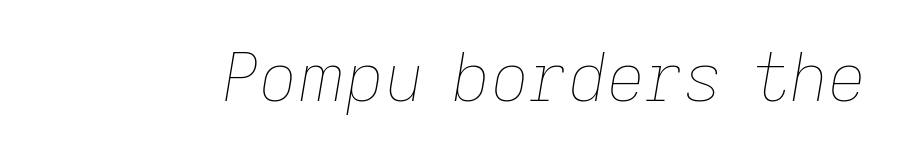
The image shows 67 px thin type, italic (leaning right); set normal letter spacing, not underlined; low stroke contrast and a medium x-height.
